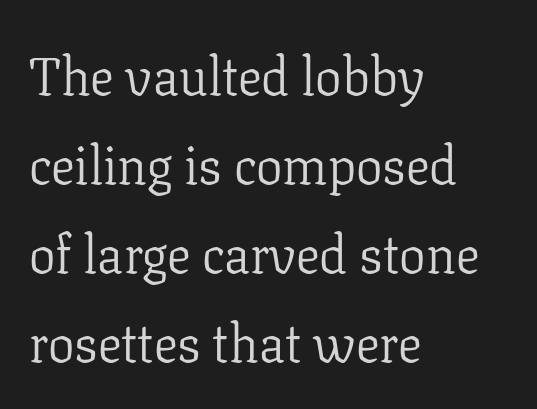
The image shows 53 px light serif type, upright; set left-aligned, normal line spacing (1.68x), normal letter spacing, not underlined; low stroke contrast and a medium x-height.
